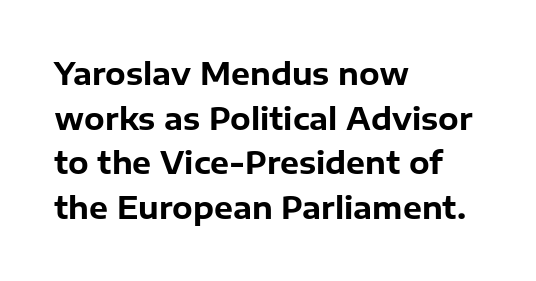
The image shows 30 px bold sans-serif type, upright; set left-aligned, normal line spacing (1.49x), normal letter spacing, not underlined; low stroke contrast and a medium x-height.
